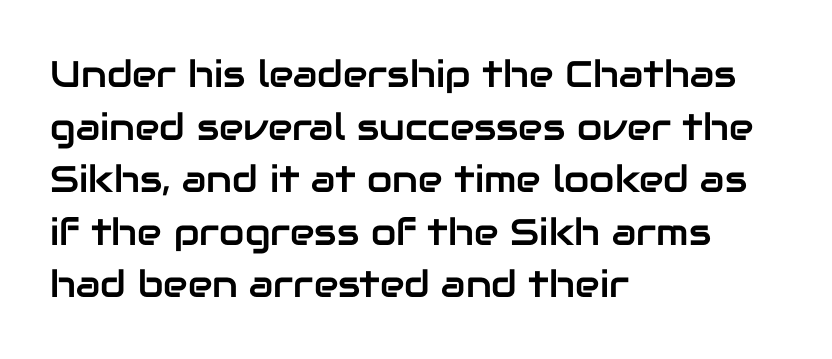
{"serif": "no", "italic": "no", "width": "normal", "stroke_contrast": "low", "x_height": "medium", "monospaced": "no", "underline": "no", "align": "left", "line_spacing": "normal", "line_spacing_ratio": 1.42, "letter_spacing": "normal", "letter_spacing_em": 0.0, "glyph_px": 37}
